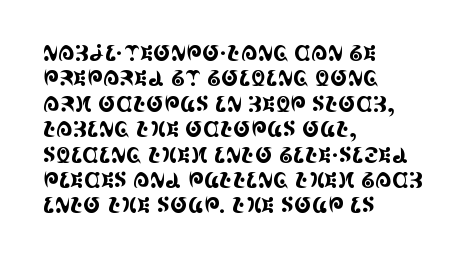
The image shows 21 px text type, upright; set left-aligned, line spacing 1.21x, normal letter spacing, not underlined.
